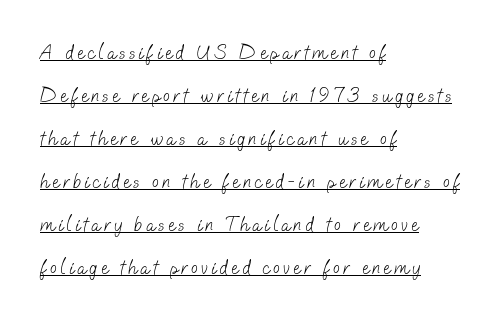
Q: Is the text bold? A: No.
Q: Is the text underlined? A: Yes.
Q: How is the paragraph aligned? A: Left-aligned.
Q: Is the spacing between lines tight, normal or loose? A: Loose.
